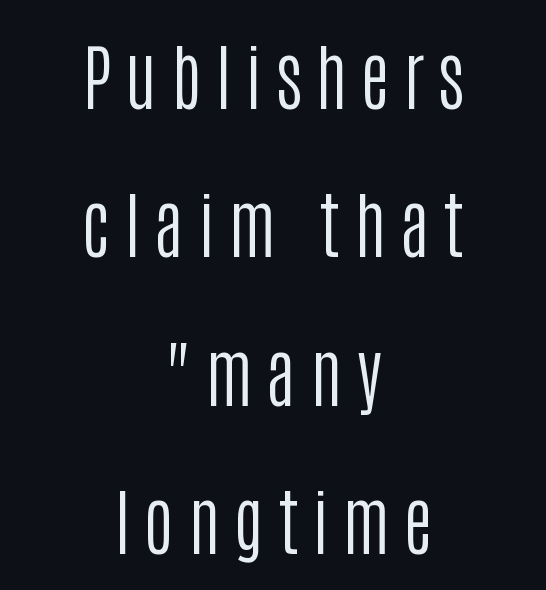
Grotesque or geometric, the face here clearly has no serifs. The lettering holds an erect, upright posture throughout. A typesetter would call this proportional, since set widths differ per character. The weight would be labelled regular, book, light, or lighter still. Anything drawn beneath the words? Only blank space.
